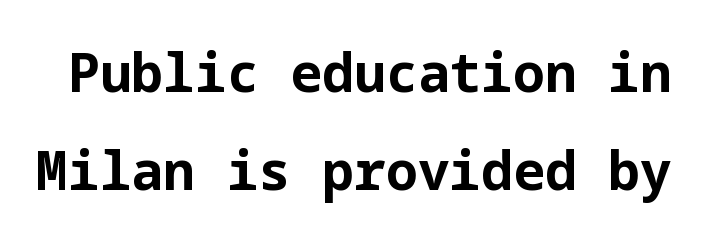
The characters look thick and weighty, a clear bold. Letter spacing: default. Serifs: no, the terminals of the letterforms are clean. Any mark beneath the type? The region is blank.
